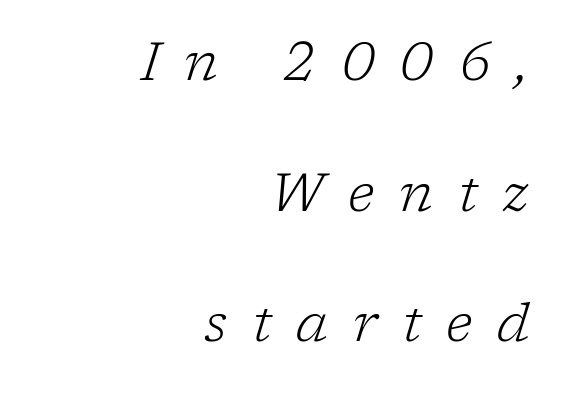
The image shows 54 px light serif type, italic (leaning right); set right-aligned, loose line spacing (2.42x), unusually wide letter spacing (+0.46 em), not underlined; low stroke contrast and a medium x-height.
